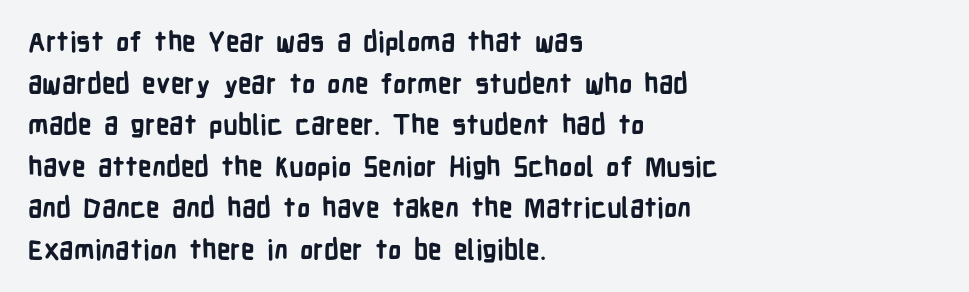
The image shows 27 px bold type, upright; set left-aligned, normal line spacing (1.54x), normal letter spacing, not underlined.
